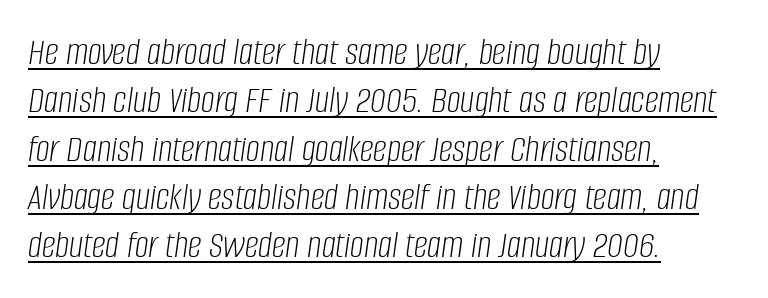
Q: Is the text bold? A: No.
Q: Is the text italic (slanted)? A: Yes, it leans right by about 8 degrees.
Q: Is the text underlined? A: Yes.
Q: How is the paragraph aligned? A: Left-aligned.
Q: Is the spacing between letters normal or unusually wide? A: Normal.
Q: Width (condensed, normal, or wide)? A: Condensed.
Q: Stroke contrast? A: Low.
Q: x-height? A: Large.
Q: Monospaced? A: No.
